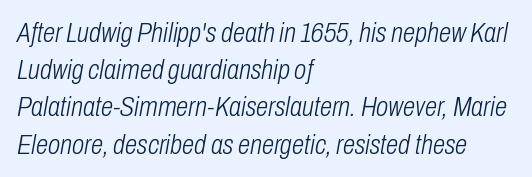
{"italic": "yes", "lean": "right", "slant_degrees": 10, "bold": "no", "weight": "light", "width": "condensed", "stroke_contrast": "low", "x_height": "medium", "monospaced": "no", "underline": "no", "align": "left", "line_spacing": "normal", "line_spacing_ratio": 1.33, "letter_spacing": "normal", "letter_spacing_em": 0.0, "glyph_px": 28}
